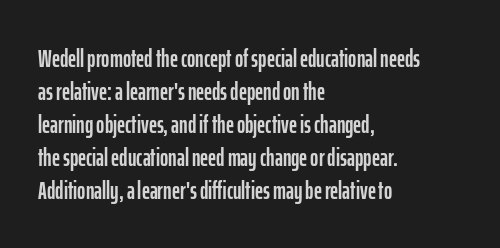
Every row of glyphs begins at an identical x-position on the left. Words appear dense and cohesive because spacing is normal. Unlike italic type, these characters show no tilt at all. Vertical spacing — default. Check under the words: just untouched page.
